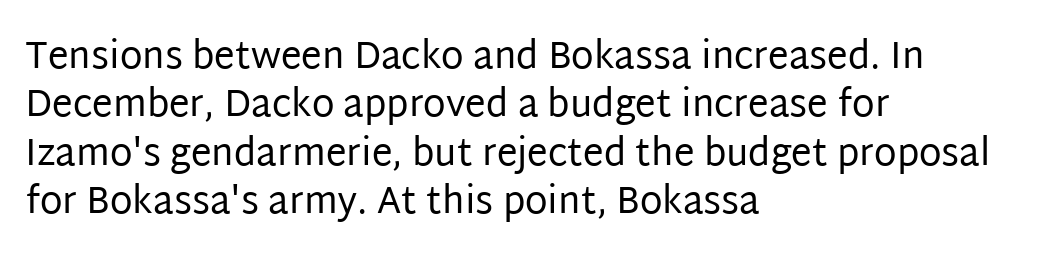
Designer's note — italics off, roman on. Plain, unruled lines of type. Grotesque or geometric, the face here clearly has no serifs. Casual observation: everything's shoved over to the left. Does extra space separate the letters? No, they use regular spacing.
